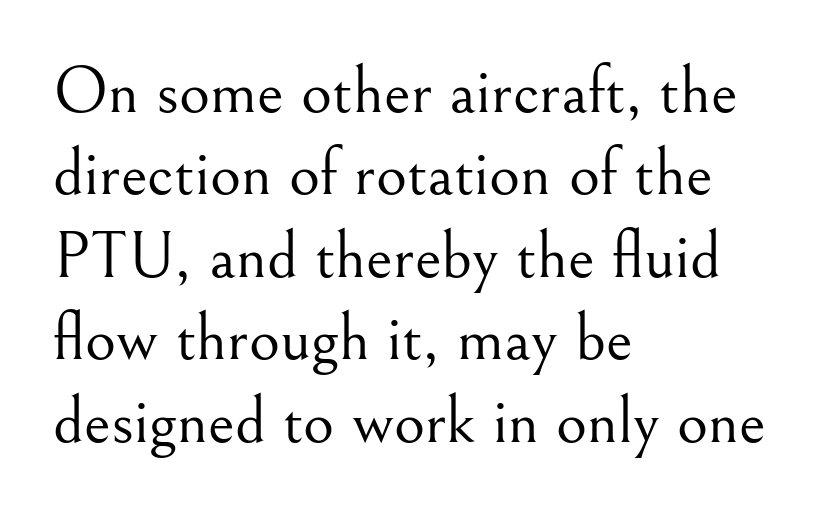
{"serif": "yes", "italic": "no", "bold": "no", "weight": "light", "width": "normal", "stroke_contrast": "medium", "x_height": "small", "monospaced": "no", "underline": "no", "align": "left", "line_spacing_ratio": 1.23, "letter_spacing": "normal", "letter_spacing_em": 0.0, "glyph_px": 67}
